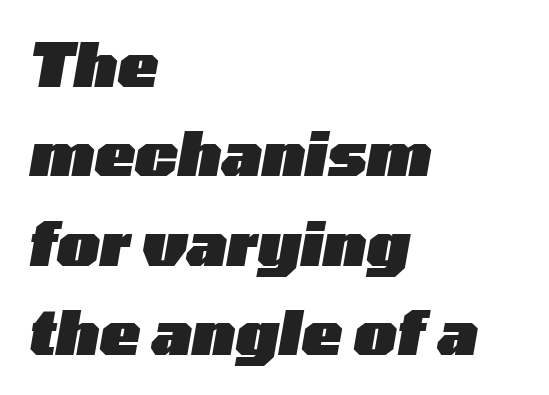
The letters are bold, with thick, heavy strokes. Rule under the text: the space is simply empty. Nothing unusual about the tracking: characters are spaced as the font intends. Caption: multi-line text, flush left, ragged right. The face used here is proportionally spaced, like ordinary book or web type.
